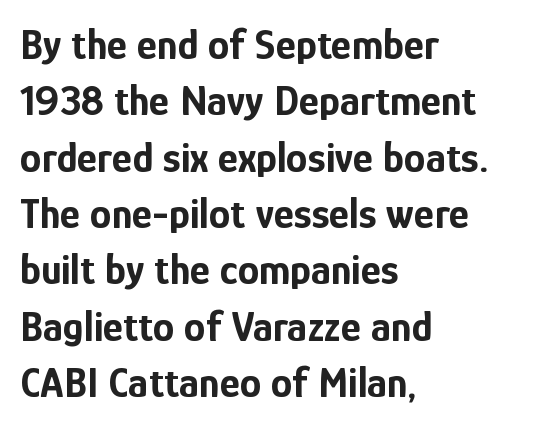
The image shows 43 px bold, condensed sans-serif type, upright; set left-aligned, normal line spacing (1.31x), normal letter spacing, not underlined; low stroke contrast and a medium x-height.
